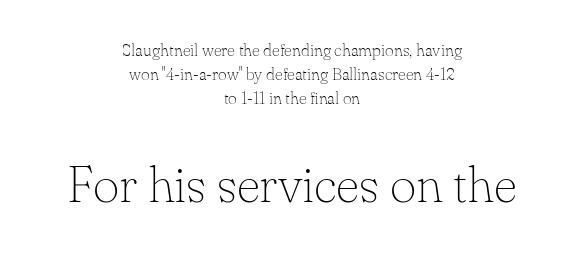
Posture: straight, roman, zero tilt. Typographically, this falls in the serif category. Regular leading. You get the small type first, then a jump to larger type.
